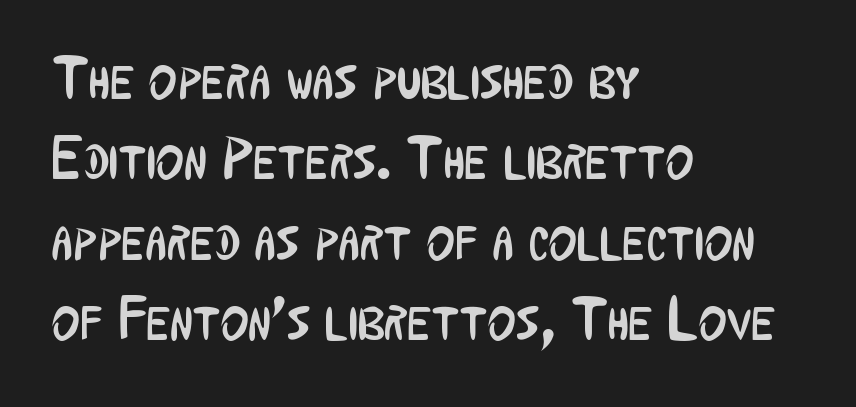
Q: Is the text bold? A: No.
Q: Is the text italic (slanted)? A: No, it is upright.
Q: Is the typeface a serif or a sans-serif typeface? A: Sans-serif.
Q: Is the text underlined? A: No.
Q: How is the paragraph aligned? A: Left-aligned.
Q: Is the spacing between letters normal or unusually wide? A: Normal.
Q: Is the spacing between lines tight, normal or loose? A: Normal.
Q: Width (condensed, normal, or wide)? A: Condensed.
Q: Stroke contrast? A: Low.
Q: x-height? A: Medium.
Q: Monospaced? A: No.
